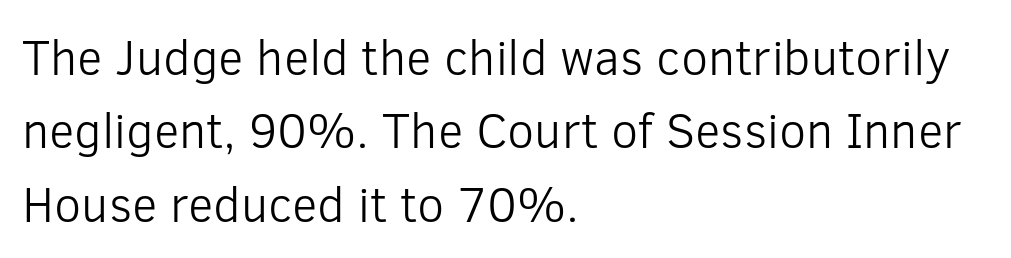
The image shows 49 px light sans-serif type, upright; set left-aligned, normal line spacing (1.5x), normal letter spacing, not underlined; low stroke contrast and a medium x-height.
